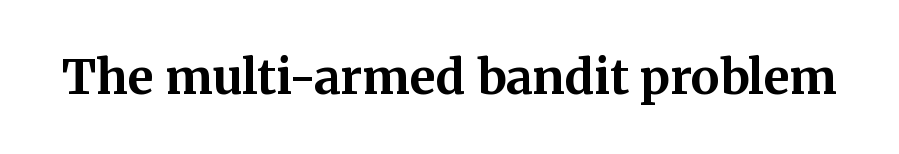
{"serif": "yes", "italic": "no", "bold": "yes", "weight": "bold", "width": "normal", "stroke_contrast": "medium", "x_height": "medium", "monospaced": "no", "underline": "no", "letter_spacing": "normal", "letter_spacing_em": 0.0, "glyph_px": 48}
